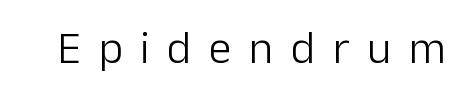
The image shows 46 px light sans-serif type, upright; set unusually wide letter spacing (+0.38 em), not underlined; low stroke contrast and a medium x-height.
